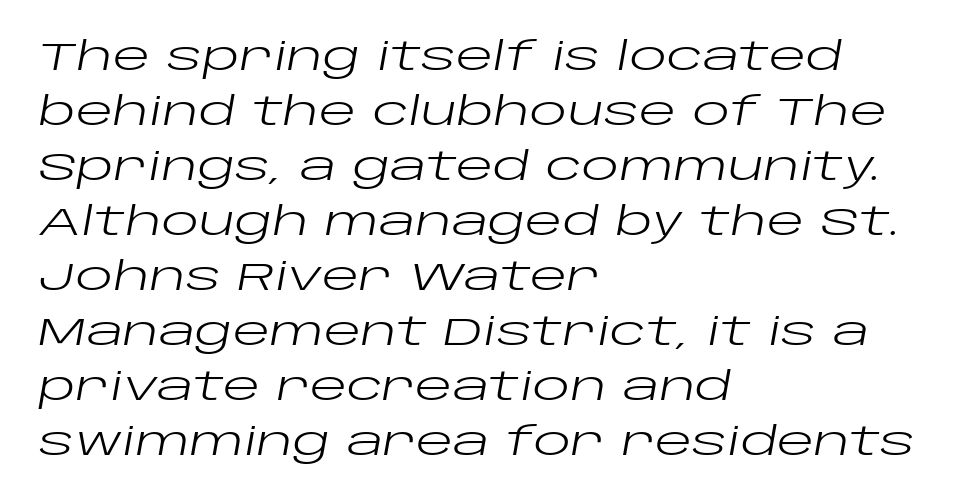
Q: Is the text bold? A: No.
Q: Is the text italic (slanted)? A: Yes, it leans right by about 10 degrees.
Q: Is the text underlined? A: No.
Q: How is the paragraph aligned? A: Left-aligned.
Q: Is the spacing between letters normal or unusually wide? A: Normal.
Q: Is the spacing between lines tight, normal or loose? A: Normal.
Q: Width (condensed, normal, or wide)? A: Wide.
Q: Stroke contrast? A: Low.
Q: x-height? A: Large.
Q: Monospaced? A: No.
